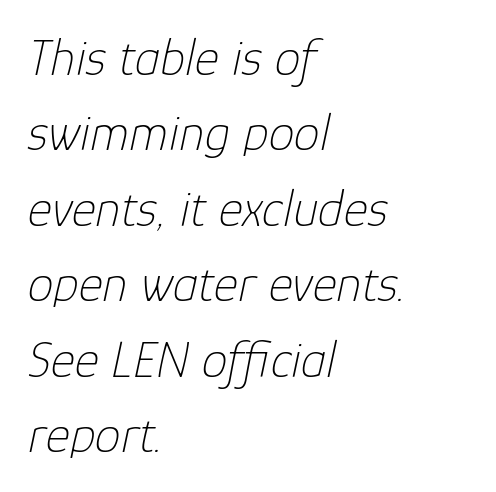
Slanted lettering throughout. The passage shown stacks its lines at a standard gap. Is the block centered? No — it sits flush against the left margin. The gaps between neighbouring characters are ordinary and unremarkable. The passage shown is typed in a proportional face where columns would drift.
